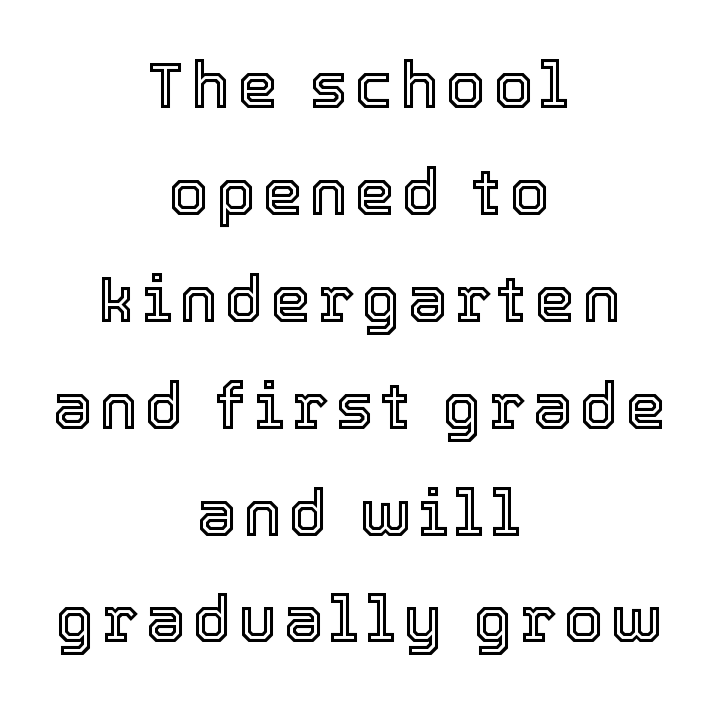
The image shows 64 px text type, upright; set centered, normal line spacing (1.67x), not underlined; a medium x-height.
